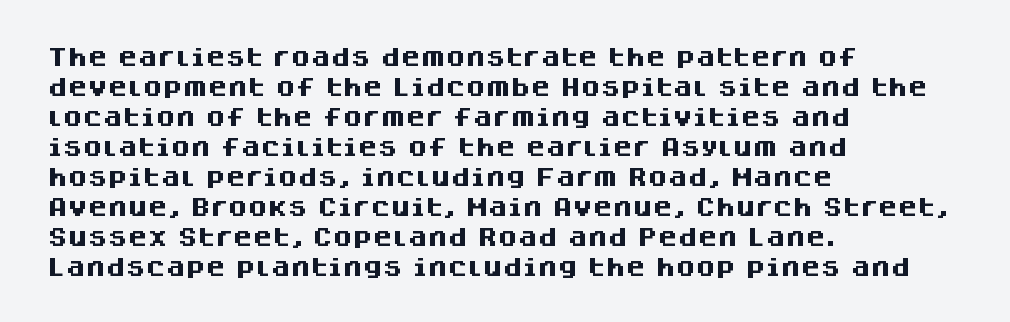
Alignment: flush left. Tall strokes in this sample are plumb rather than angled. Successive baselines arrive at the customary interval. The rendering uses a bold face; every stroke is thick and dark. The specimen omits any rule beneath the text block's lines. Short note: letters normally spaced.
